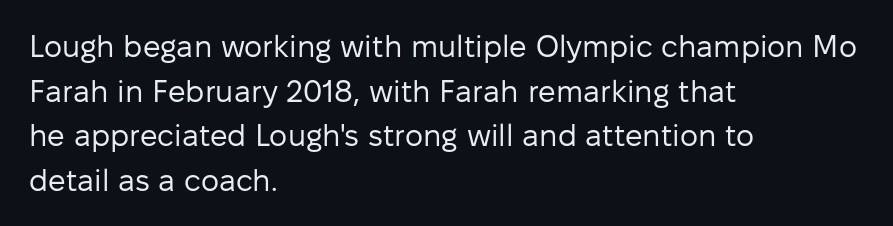
The image shows 31 px regular-weight sans-serif type, upright; set left-aligned, normal line spacing (1.44x), normal letter spacing, not underlined; low stroke contrast and a medium x-height.
